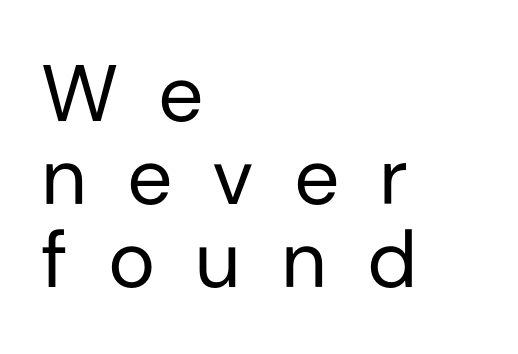
{"serif": "no", "italic": "no", "bold": "no", "weight": "regular", "width": "normal", "stroke_contrast": "low", "x_height": "medium", "monospaced": "no", "underline": "no", "align": "left", "line_spacing": "tight", "line_spacing_ratio": 1.04, "letter_spacing": "wide", "letter_spacing_em": 0.5, "glyph_px": 80}
